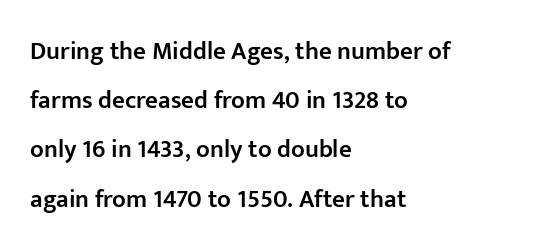
Q: Is the text bold? A: Semi-bold.
Q: Is the text italic (slanted)? A: No, it is upright.
Q: Is the text underlined? A: No.
Q: How is the paragraph aligned? A: Left-aligned.
Q: Is the spacing between letters normal or unusually wide? A: Normal.
Q: Is the spacing between lines tight, normal or loose? A: Loose.
